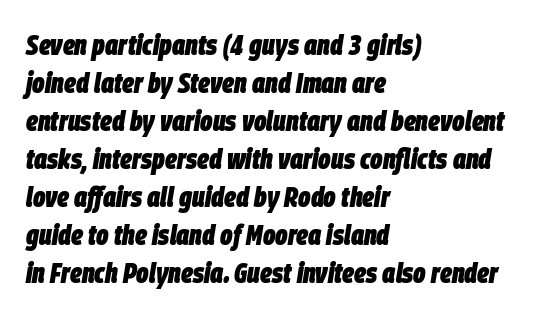
Q: Is the text bold? A: Yes.
Q: Is the text italic (slanted)? A: Yes, it leans right by about 9 degrees.
Q: Is the text underlined? A: No.
Q: How is the paragraph aligned? A: Left-aligned.
Q: Is the spacing between letters normal or unusually wide? A: Normal.
Q: Is the spacing between lines tight, normal or loose? A: Normal.
Q: Width (condensed, normal, or wide)? A: Condensed.
Q: Stroke contrast? A: Low.
Q: x-height? A: Large.
Q: Monospaced? A: No.
